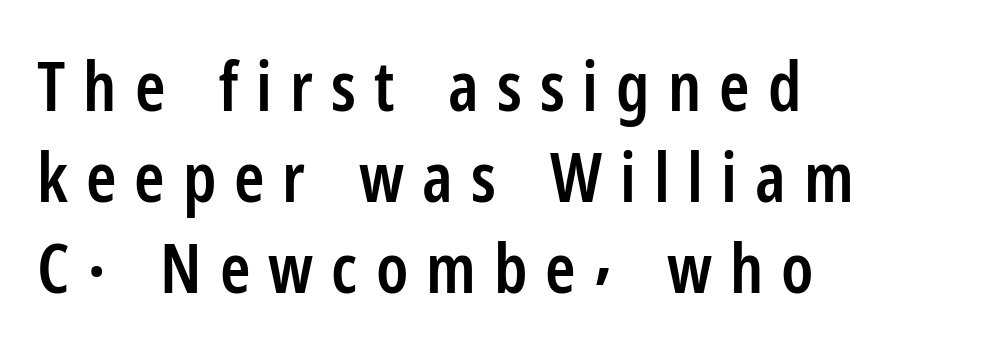
The rows are spaced the way most documents space them. Students, this is semibold: more ink than regular, less than bold. The passage shown has open, widely tracked lettering throughout. The passage shown is typeset with a sans-serif family. The space beneath each line is pristine and unruled.
